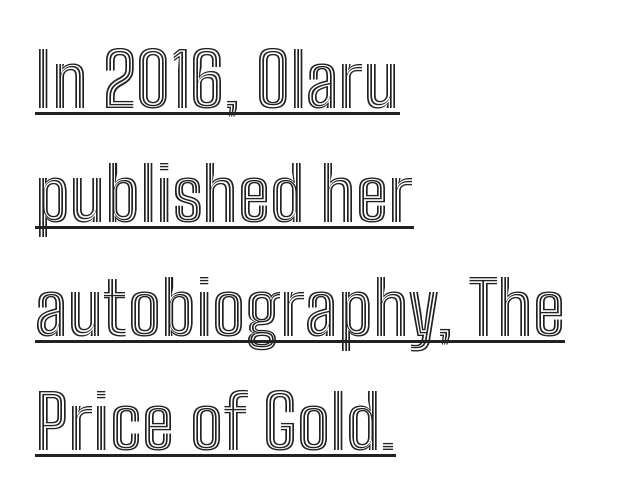
The lettering stays uniformly vertical, giving the passage a roman look. Proportional: the letters do not fall into vertical columns. Caption: multi-line text, flush left, ragged right. Observe the ordinary spacing: letters are neighbours, not strangers. Successive baselines arrive at the customary interval. The typesetter has applied underlining to the passage shown.
